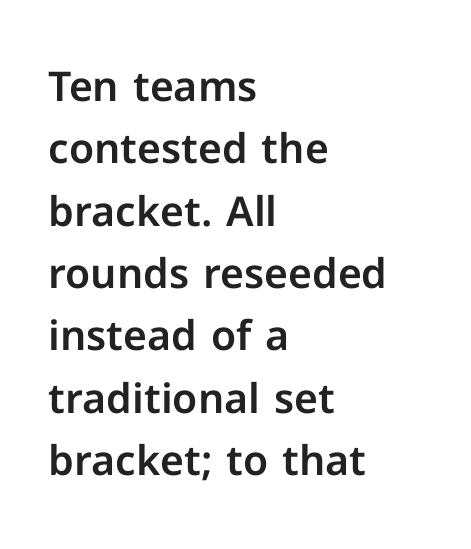
The font family rendered here belongs to the sans-serif group. Regular leading. Does the copy run flush right? No — it runs flush left. Words float on clear page, feet unadorned.
